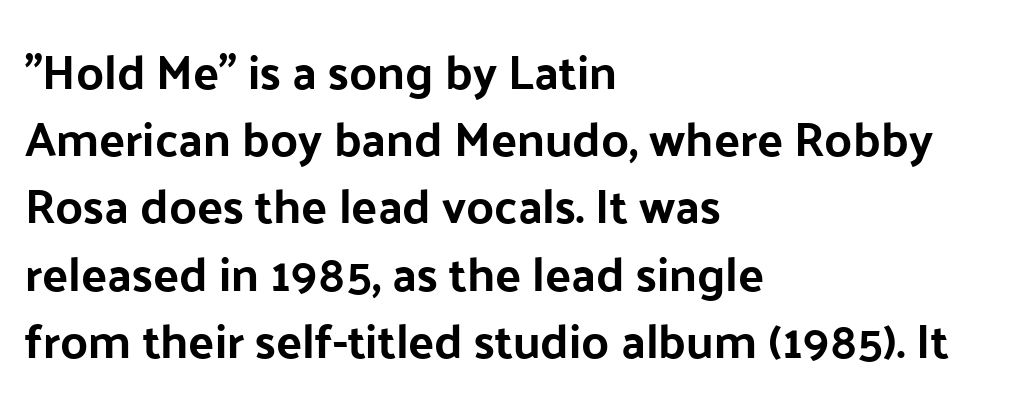
Q: Is the text italic (slanted)? A: No, it is upright.
Q: Is the typeface a serif or a sans-serif typeface? A: Sans-serif.
Q: Is the text underlined? A: No.
Q: How is the paragraph aligned? A: Left-aligned.
Q: Is the spacing between letters normal or unusually wide? A: Normal.
Q: Is the spacing between lines tight, normal or loose? A: Normal.
Q: Width (condensed, normal, or wide)? A: Normal.
Q: Stroke contrast? A: Low.
Q: x-height? A: Medium.
Q: Monospaced? A: No.
